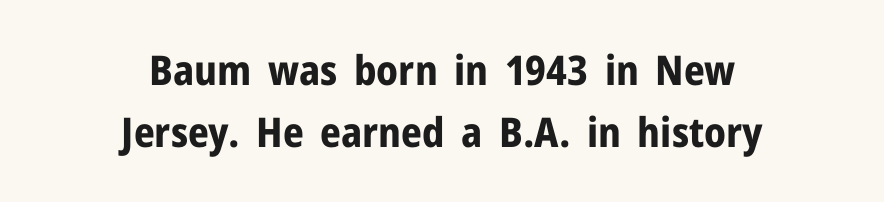
The image shows 41 px bold sans-serif type, upright; set centered, normal line spacing (1.52x), normal letter spacing, not underlined; low stroke contrast and a medium x-height.
